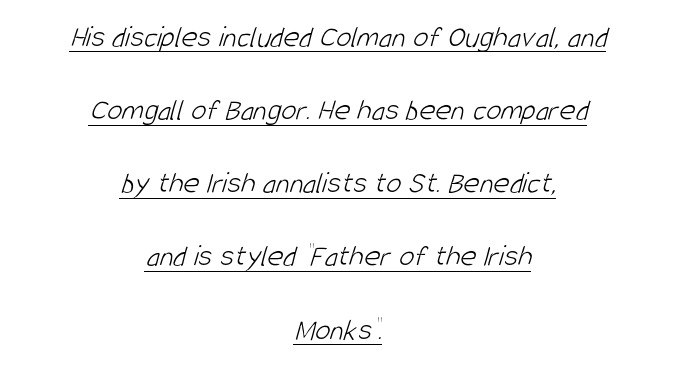
{"serif": "no", "bold": "no", "weight": "light", "width": "condensed", "stroke_contrast": "low", "x_height": "large", "monospaced": "no", "underline": "yes", "align": "center", "line_spacing": "loose", "line_spacing_ratio": 2.36, "letter_spacing": "normal", "letter_spacing_em": 0.0, "glyph_px": 31}
